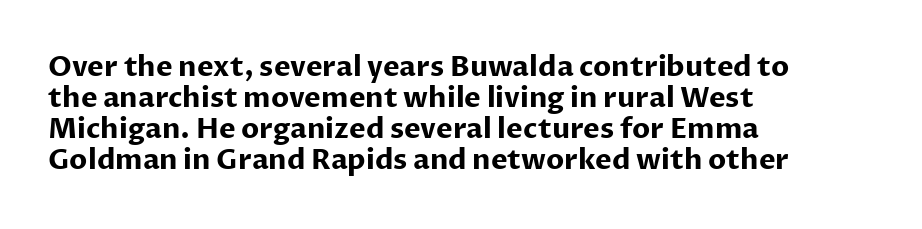
The image shows 28 px bold sans-serif type, upright; set left-aligned, tight line spacing (1.11x), normal letter spacing, not underlined; low stroke contrast and a medium x-height.
